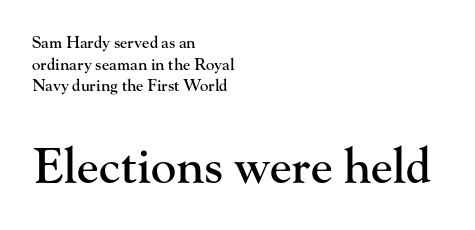
Q: Is the text italic (slanted)? A: No, it is upright.
Q: Is the typeface a serif or a sans-serif typeface? A: Serif.
Q: Is the text underlined? A: No.
Q: How is the paragraph aligned? A: Left-aligned.
Q: Is the spacing between letters normal or unusually wide? A: Normal.
Q: Is the spacing between lines tight, normal or loose? A: Normal.
Q: Which block of text is set in a larger size, the first (top) or the second (bottom)? A: The second (bottom) one.
Q: Width (condensed, normal, or wide)? A: Normal.
Q: Stroke contrast? A: High.
Q: x-height? A: Small.
Q: Monospaced? A: No.
